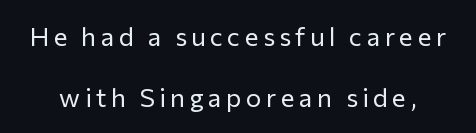
{"italic": "no", "bold": "no", "underline": "no", "line_spacing": "loose", "line_spacing_ratio": 2.36, "glyph_px": 26}
